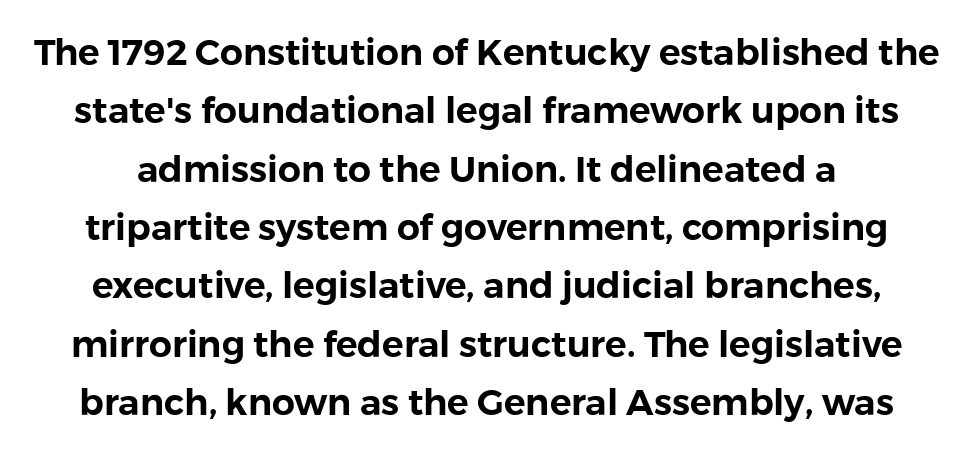
The image shows 36 px sans-serif type, upright; set normal line spacing (1.62x), normal letter spacing, not underlined; a medium x-height.
